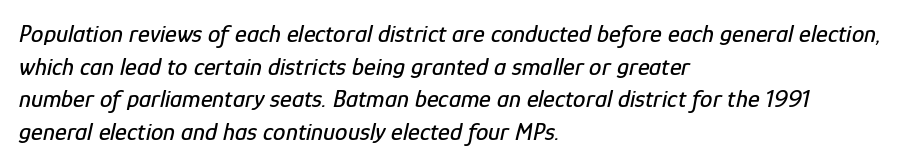
Q: Is the text italic (slanted)? A: Yes, it leans right by about 12 degrees.
Q: Is the text underlined? A: No.
Q: How is the paragraph aligned? A: Left-aligned.
Q: Is the spacing between letters normal or unusually wide? A: Normal.
Q: Is the spacing between lines tight, normal or loose? A: Normal.
